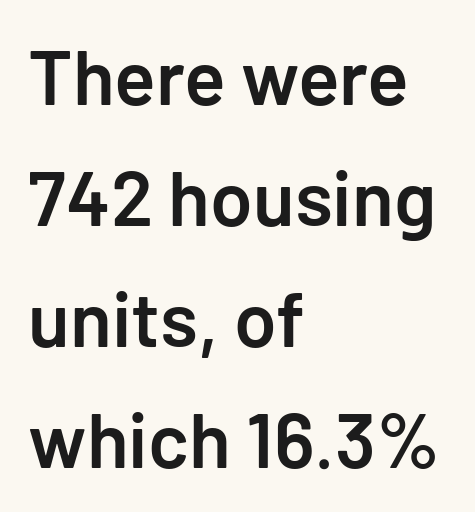
The image shows 77 px semibold sans-serif type, upright; set left-aligned, normal line spacing (1.57x), normal letter spacing, not underlined; low stroke contrast and a medium x-height.
